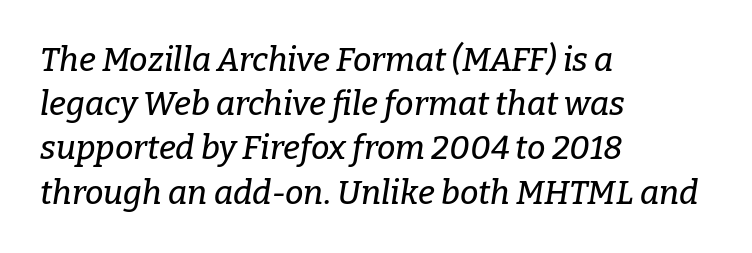
This rendering features lettering with no underline. It's the slanting kind of type. Font category for this specimen: serif. The letterforms sit shoulder to shoulder at normal distance. Notice how descenders clear the ascenders below comfortably — that's standard leading.
